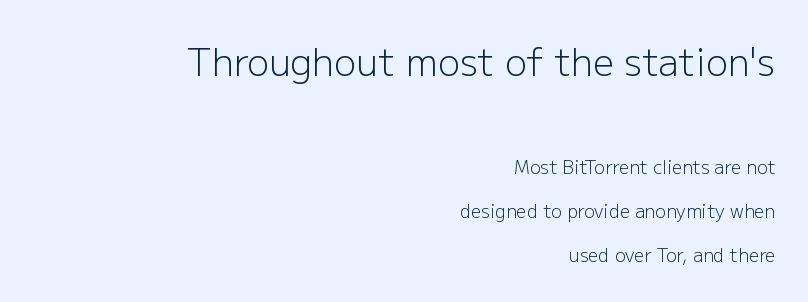
The image shows 37 px light sans-serif type, upright; set right-aligned, loose line spacing (2.45x), normal letter spacing, not underlined; the first (top) block is 2.06x larger; low stroke contrast and a medium x-height.
